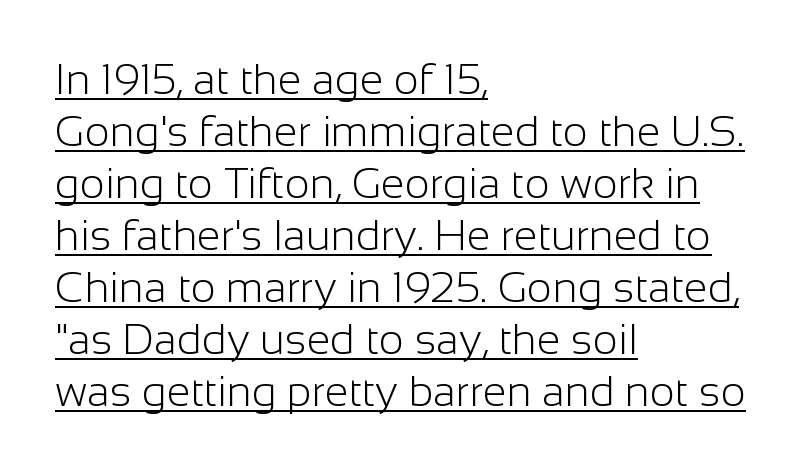
{"serif": "no", "italic": "no", "bold": "no", "weight": "light", "width": "normal", "stroke_contrast": "low", "x_height": "medium", "monospaced": "no", "underline": "yes", "align": "left", "line_spacing_ratio": 1.21, "letter_spacing": "normal", "letter_spacing_em": 0.0, "glyph_px": 43}
